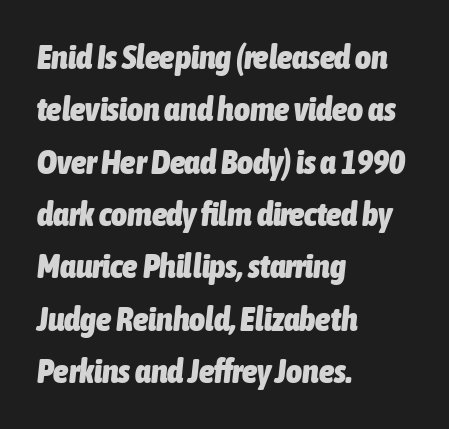
Q: Is the text bold? A: Yes.
Q: Is the text italic (slanted)? A: Yes, it leans right by about 6 degrees.
Q: Is the text underlined? A: No.
Q: How is the paragraph aligned? A: Left-aligned.
Q: Is the spacing between letters normal or unusually wide? A: Normal.
Q: Is the spacing between lines tight, normal or loose? A: Normal.
Q: Width (condensed, normal, or wide)? A: Condensed.
Q: Stroke contrast? A: Low.
Q: x-height? A: Medium.
Q: Monospaced? A: No.
